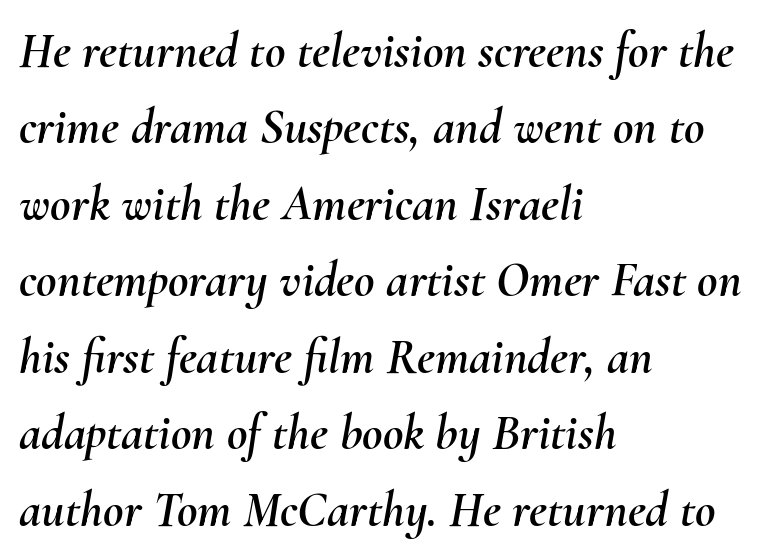
{"italic": "yes", "lean": "right", "slant_degrees": 10, "width": "normal", "stroke_contrast": "medium", "x_height": "small", "monospaced": "no", "underline": "no", "align": "left", "line_spacing": "normal", "line_spacing_ratio": 1.53, "letter_spacing": "normal", "letter_spacing_em": 0.0, "glyph_px": 50}
